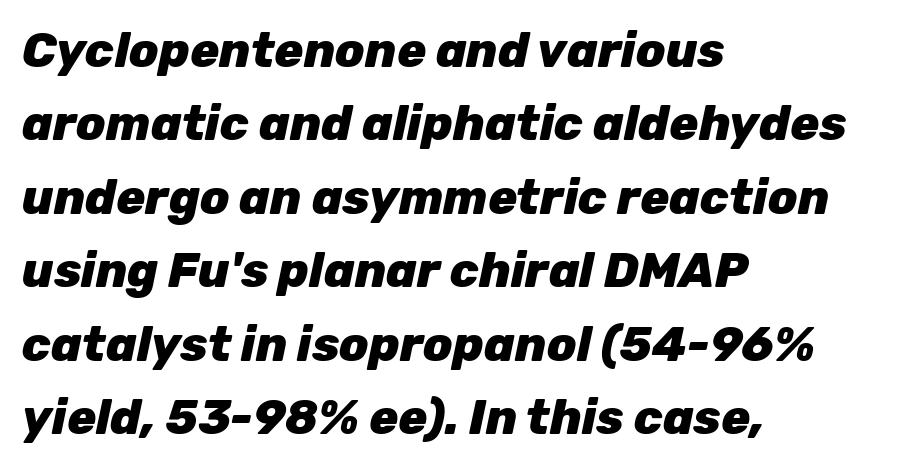
{"italic": "yes", "lean": "right", "slant_degrees": 12, "bold": "yes", "weight": "heavy", "width": "normal", "stroke_contrast": "low", "x_height": "medium", "monospaced": "no", "underline": "no", "align": "left", "line_spacing": "normal", "line_spacing_ratio": 1.53, "letter_spacing": "normal", "letter_spacing_em": 0.0, "glyph_px": 48}
